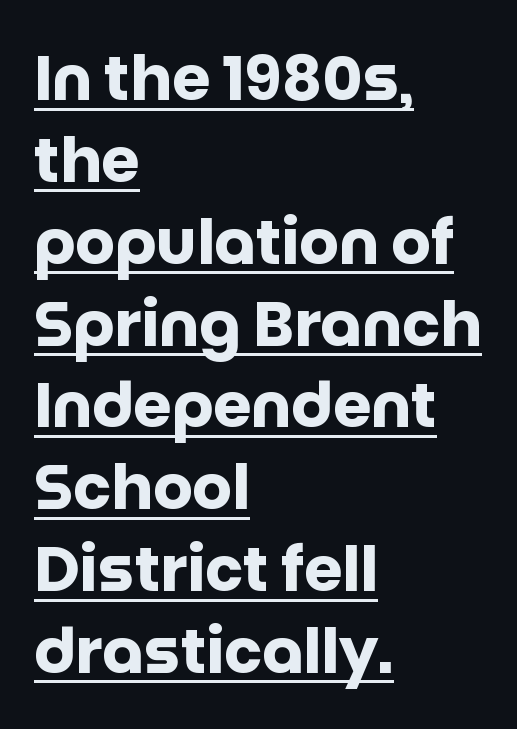
Q: Is the text bold? A: Yes.
Q: Is the text italic (slanted)? A: No, it is upright.
Q: Is the typeface a serif or a sans-serif typeface? A: Sans-serif.
Q: Is the text underlined? A: Yes.
Q: How is the paragraph aligned? A: Left-aligned.
Q: Is the spacing between letters normal or unusually wide? A: Normal.
Q: Is the spacing between lines tight, normal or loose? A: Normal.
Q: Width (condensed, normal, or wide)? A: Normal.
Q: Stroke contrast? A: Low.
Q: x-height? A: Large.
Q: Monospaced? A: No.
